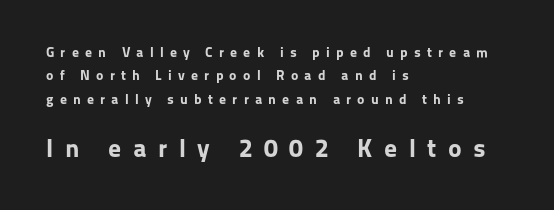
The rendering inserts visible extra space after every character. The space directly below the letters is spotless. Horizontally, the lines are justified to the leading edge only. Baseline-to-baseline distance is the conventional proportion of letter height. These lines carry a lot of weight — the face is fully bold. If you squint, the bottom block still reads clearly — it's the larger of the two.
